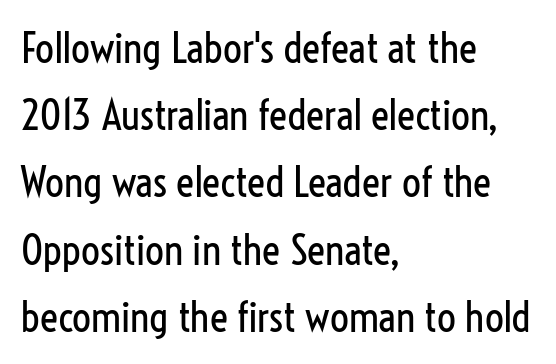
The image shows 42 px regular-weight, condensed sans-serif type, upright; set left-aligned, normal line spacing (1.6x), normal letter spacing, not underlined; low stroke contrast and a medium x-height.
